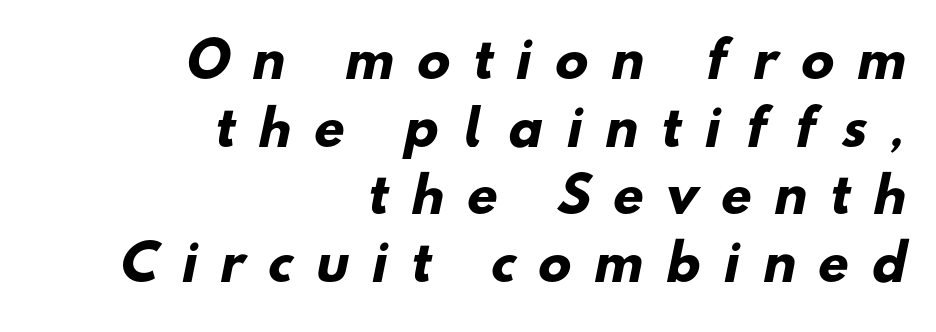
{"serif": "no", "bold": "yes", "weight": "heavy", "width": "normal", "stroke_contrast": "low", "x_height": "small", "monospaced": "no", "underline": "no", "align": "right", "line_spacing": "normal", "line_spacing_ratio": 1.38, "letter_spacing": "wide", "letter_spacing_em": 0.48, "glyph_px": 49}
